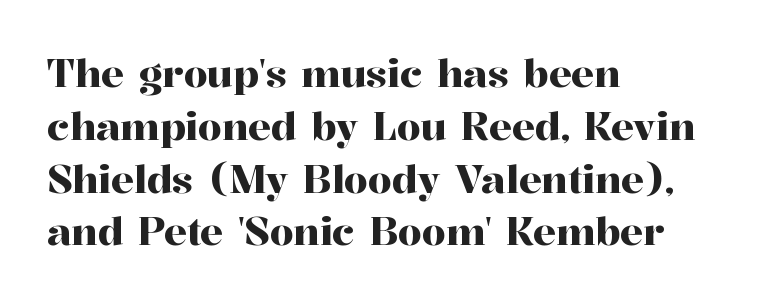
Check where the strokes stop: tiny serifs finish them off. Alignment: flush left. Each letter keeps its own natural width here, so spacing adapts to shape. Descenders hang freely into open space. The line texture is even and compact thanks to regular tracking. Regular leading.
